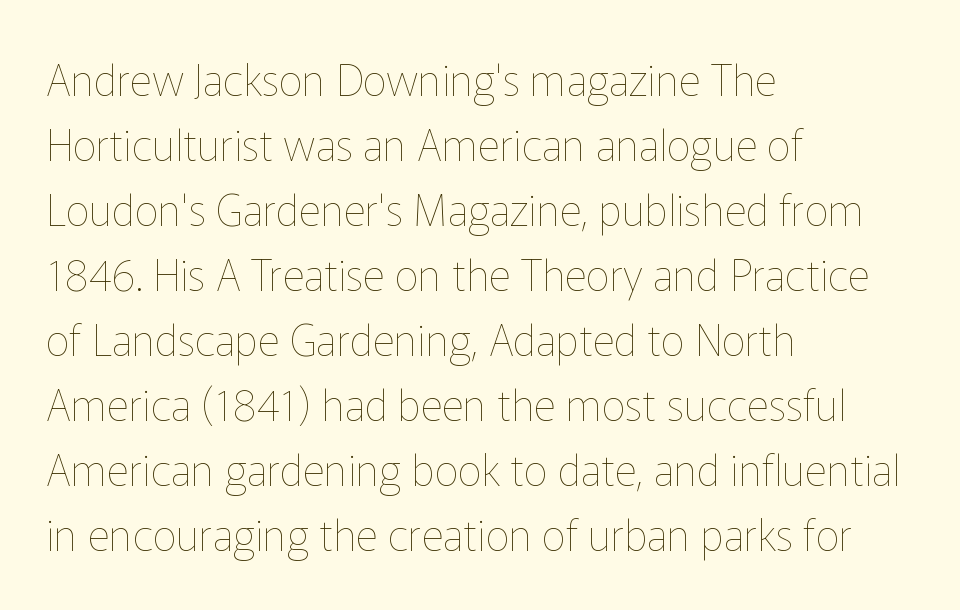
The image shows 43 px thin type, upright; set left-aligned, normal line spacing (1.51x), normal letter spacing, not underlined; low stroke contrast and a medium x-height.
